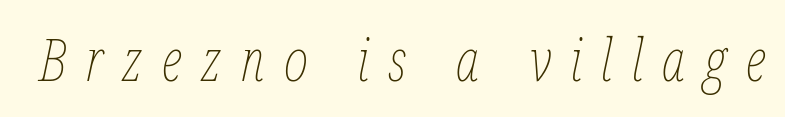
Glyph-to-glyph distance is far greater than everyday printed text. These lines are rendered in a variable-pitch font. Any mark beneath the type? The region is blank. Compared with a typical body face, this is equally light or lighter still.
